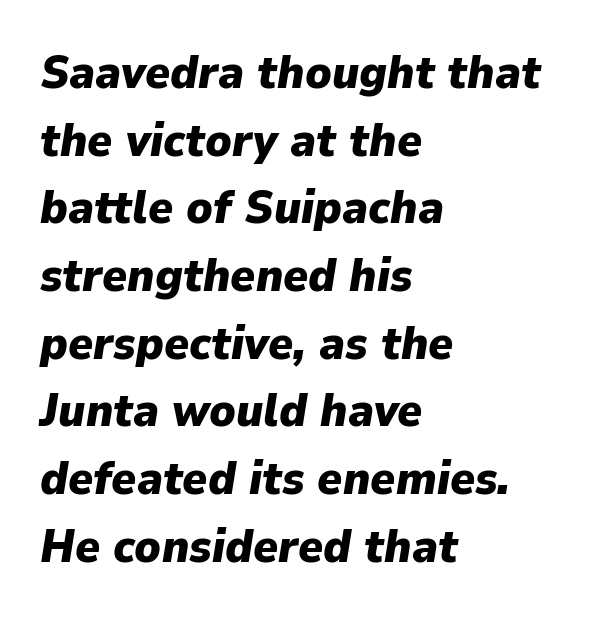
{"italic": "yes", "lean": "right", "slant_degrees": 9, "bold": "yes", "weight": "heavy", "width": "normal", "stroke_contrast": "low", "x_height": "medium", "monospaced": "no", "underline": "no", "align": "left", "line_spacing": "normal", "line_spacing_ratio": 1.44, "letter_spacing": "normal", "letter_spacing_em": 0.0, "glyph_px": 47}
